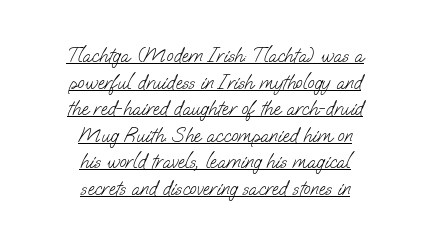
Q: Is the text bold? A: No.
Q: Is the text underlined? A: Yes.
Q: How is the paragraph aligned? A: Centered.
Q: Is the spacing between letters normal or unusually wide? A: Normal.
Q: Is the spacing between lines tight, normal or loose? A: Normal.
